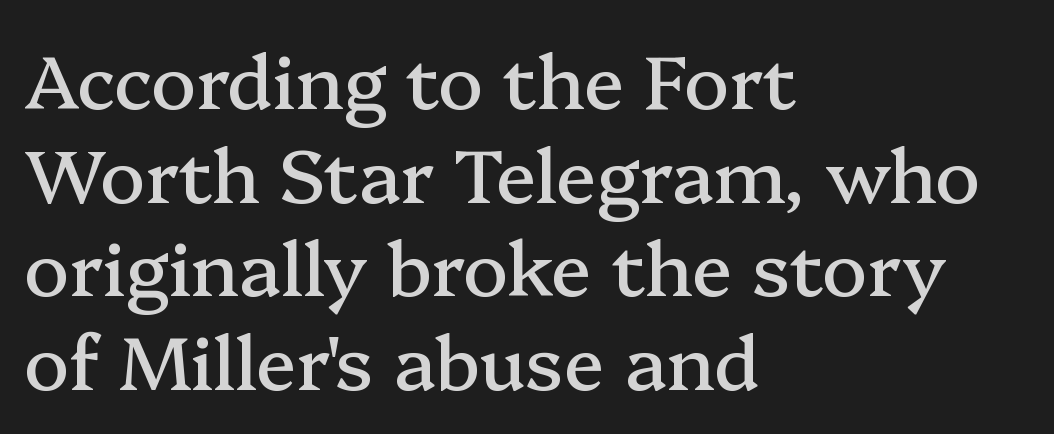
The image shows 75 px serif type, upright; set left-aligned, normal line spacing (1.25x), normal letter spacing, not underlined; medium stroke contrast and a medium x-height.
